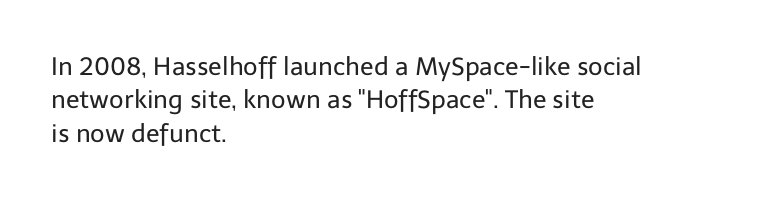
Notice how the stems are strictly vertical — no italics here. Clear beneath every line of the passage. Compared with typical paragraphs, the rows here are spaced about the same. The letters look calm and open, with moderate or lighter stems. Spacing between characters is what you'd get straight out of the box.
